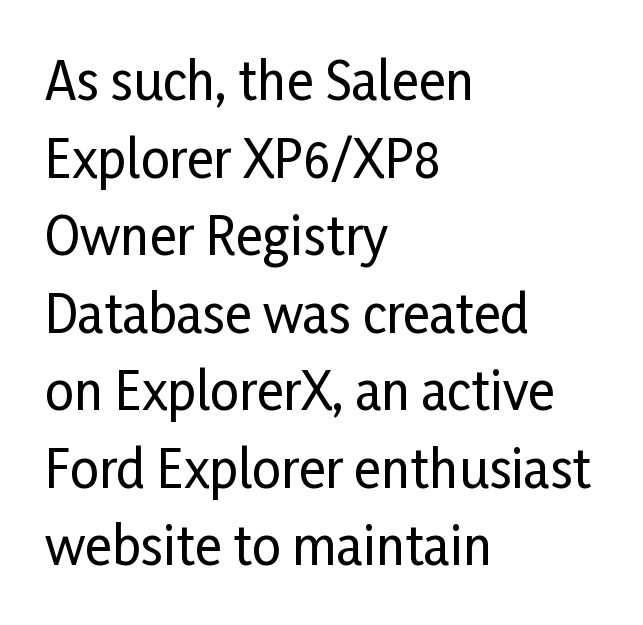
The image shows 51 px condensed sans-serif type, upright; set left-aligned, normal line spacing (1.52x), normal letter spacing, not underlined; low stroke contrast and a medium x-height.
